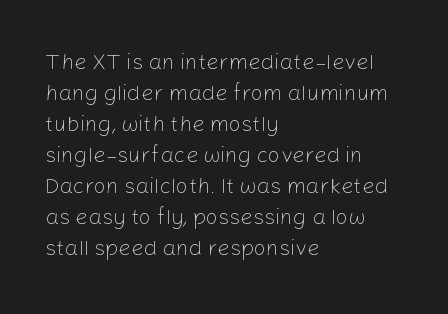
The image shows 22 px text type, upright; set left-aligned, normal line spacing (1.41x), normal letter spacing, not underlined.
